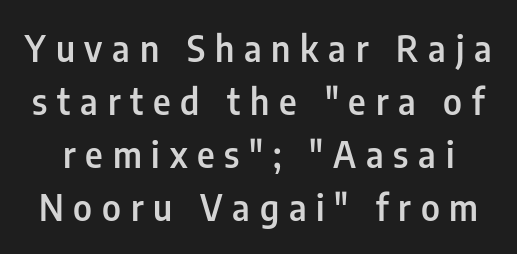
{"serif": "no", "italic": "no", "bold": "semi", "weight": "semibold", "width": "condensed", "stroke_contrast": "low", "x_height": "medium", "monospaced": "no", "underline": "no", "line_spacing": "normal", "line_spacing_ratio": 1.51, "letter_spacing": "wide", "letter_spacing_em": 0.28, "glyph_px": 35}
